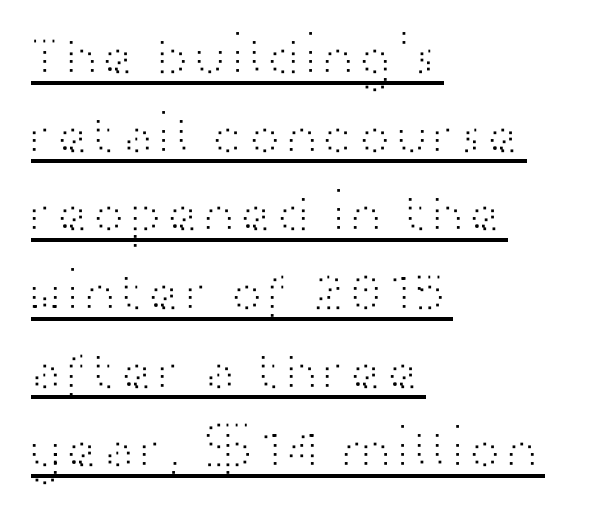
The image shows 55 px light, wide sans-serif type, upright; set left-aligned, normal line spacing (1.43x), normal letter spacing, underlined; high stroke contrast and a medium x-height.
